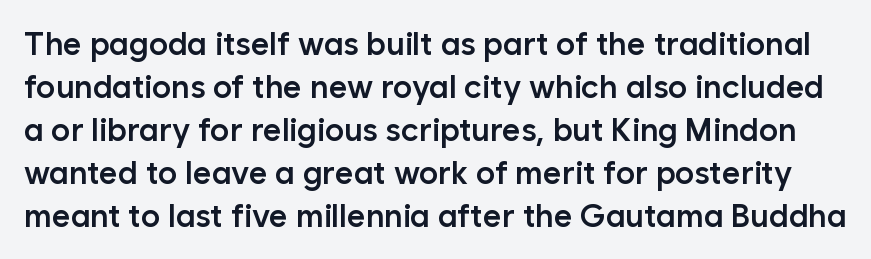
{"serif": "no", "italic": "no", "bold": "semi", "weight": "semibold", "width": "normal", "stroke_contrast": "low", "x_height": "medium", "monospaced": "no", "underline": "no", "line_spacing": "normal", "line_spacing_ratio": 1.34, "letter_spacing": "normal", "letter_spacing_em": 0.0, "glyph_px": 32}
